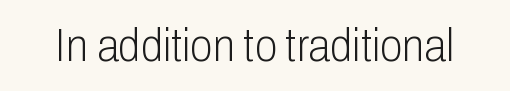
The image shows 46 px light, condensed sans-serif type, upright; set normal letter spacing, not underlined; low stroke contrast and a medium x-height.
